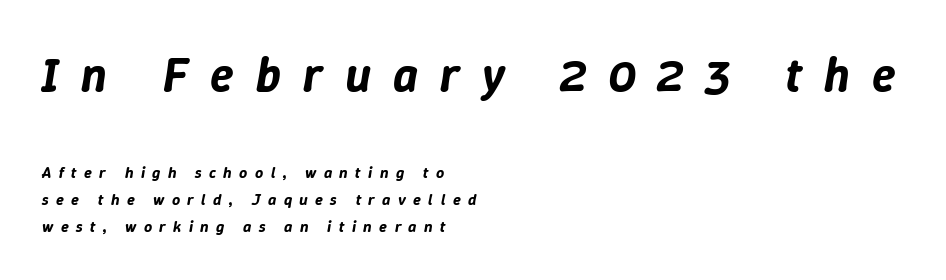
Varying glyph widths throughout — classic text-font behaviour. Descenders are the only things crossing below the line. Leading matches the norm, producing a regular column. The glyphs look as if they've been sheared to an angle. Tracking value appears strongly positive — letters spread wide. Every row of glyphs begins at an identical x-position on the left.
